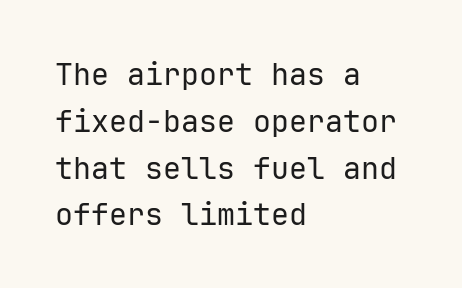
The image shows 30 px regular-weight sans-serif type, upright, monospaced; set left-aligned, normal line spacing (1.56x), normal letter spacing, not underlined; low stroke contrast and a medium x-height.
